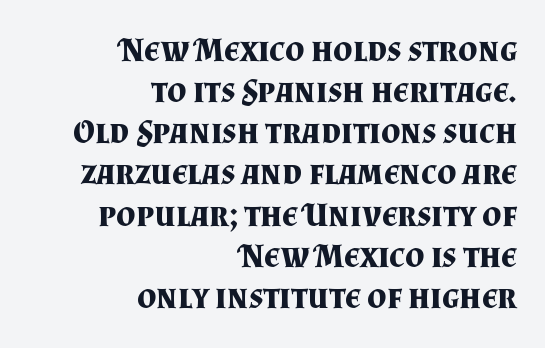
Descenders hang freely into open space. A roman cut, with each character standing at attention. Font category for this specimen: serif. The passage is arranged like a letterhead date or caption credit — flush right. Nothing unusual about the tracking: characters are spaced as the font intends.
